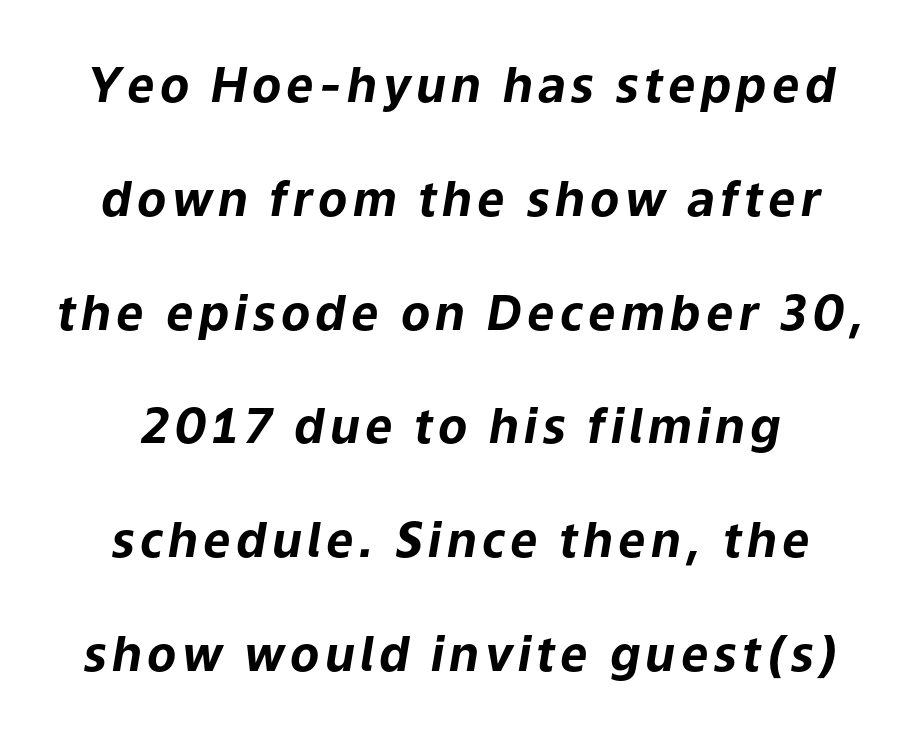
Lines of text with bare space underneath. Varying glyph widths throughout — classic text-font behaviour. Caption: bold face, heavy strokes. Posture: slanted. Airy leading.
